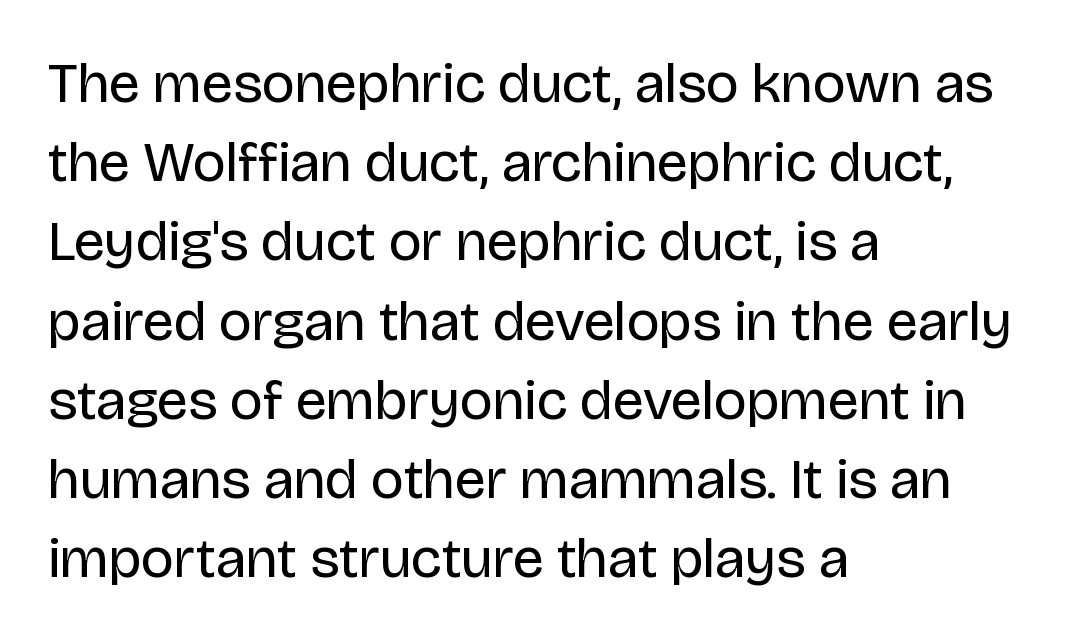
{"serif": "no", "italic": "no", "bold": "no", "weight": "regular", "width": "normal", "stroke_contrast": "low", "x_height": "large", "monospaced": "no", "underline": "no", "align": "left", "line_spacing": "normal", "line_spacing_ratio": 1.39, "letter_spacing": "normal", "letter_spacing_em": 0.0, "glyph_px": 57}
